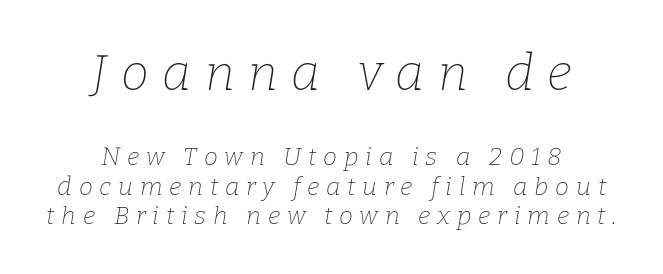
{"serif": "yes", "italic": "yes", "lean": "right", "slant_degrees": 9, "bold": "no", "weight": "thin", "width": "normal", "stroke_contrast": "low", "x_height": "medium", "monospaced": "no", "underline": "no", "align": "center", "line_spacing_ratio": 1.17, "letter_spacing": "wide", "letter_spacing_em": 0.27, "larger_block": "first", "size_ratio": 2.0, "glyph_px": 50}
